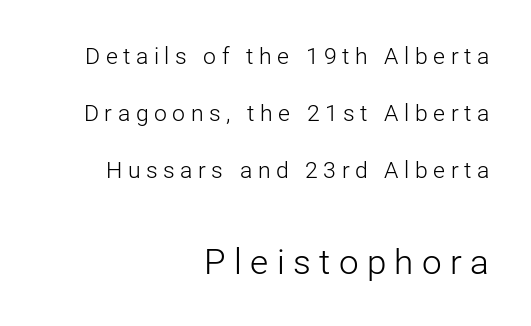
Bare-footed words on every line. Vertical spacing — loose. Every character sits straight up, as roman type does. What stands out about the letter spacing? Its width — letters are far apart.
